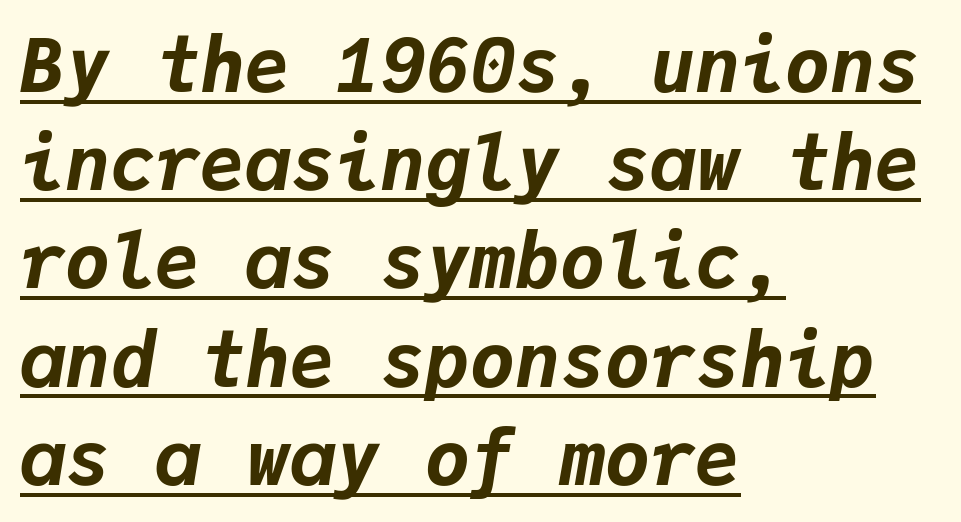
{"italic": "yes", "lean": "right", "slant_degrees": 9, "bold": "yes", "weight": "bold", "width": "normal", "stroke_contrast": "low", "x_height": "medium", "monospaced": "yes", "underline": "yes", "align": "left", "line_spacing": "normal", "line_spacing_ratio": 1.31, "letter_spacing": "normal", "letter_spacing_em": 0.0, "glyph_px": 75}
